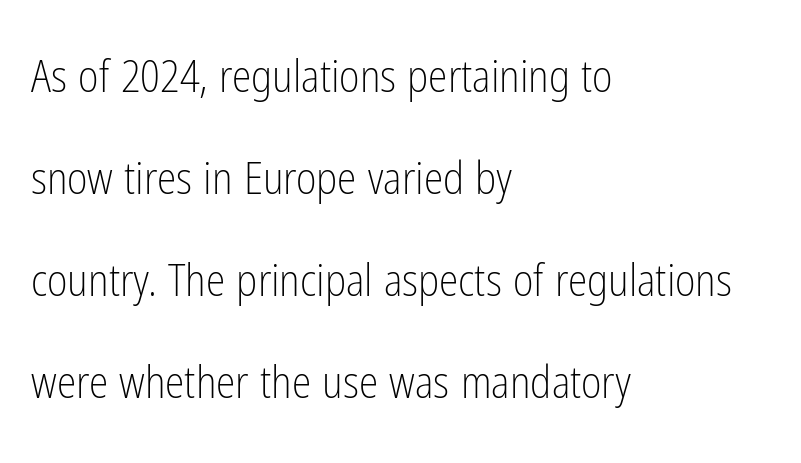
Letter spacing: default. Each letter keeps its own natural width here, so spacing adapts to shape. Has an underline been added? It has not. Horizontally, the lines are justified to the leading edge only. Unlike a traditional serif, this face leaves its strokes unadorned. The face looks like a standard text weight, possibly lighter.
